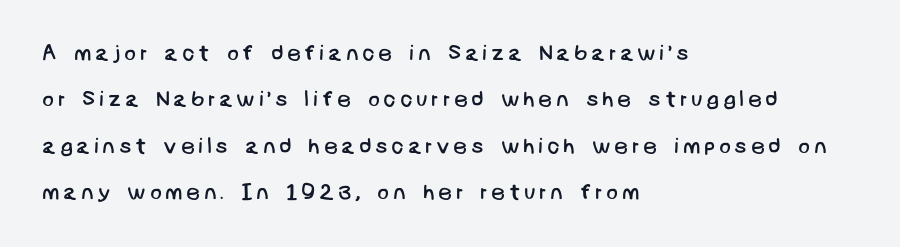
{"bold": "no", "underline": "no", "align": "left", "line_spacing": "loose", "line_spacing_ratio": 2.11, "glyph_px": 22}
